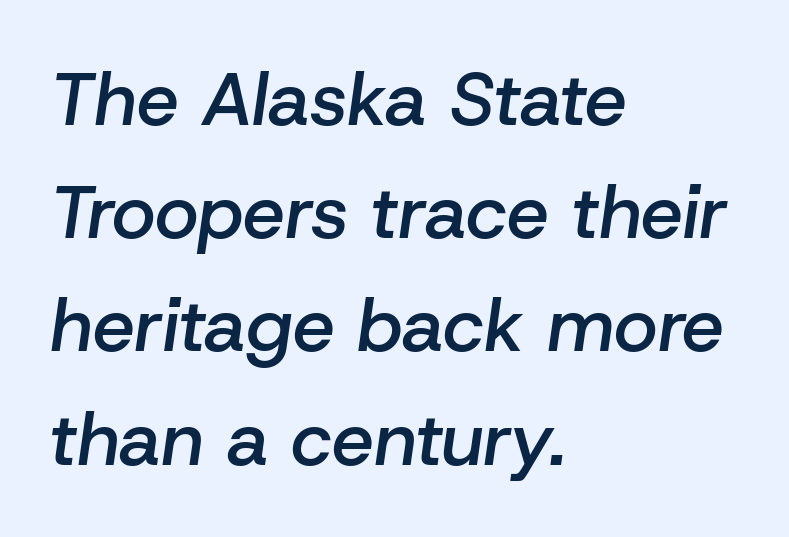
The image shows 75 px semibold type, italic (leaning right); set left-aligned, normal line spacing (1.51x), normal letter spacing, not underlined; low stroke contrast and a medium x-height.
